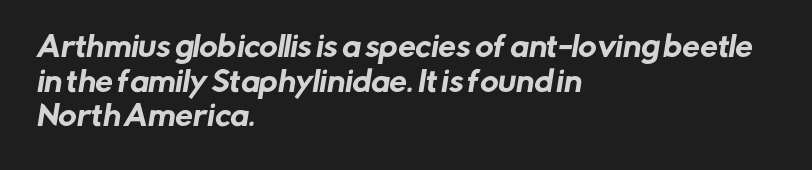
Letters rest on an invisible, unmarked baseline. Teacher's note: observe the even left margin — that is flush-left alignment. Think of a printed novel: that variable character pitch is what you see here. Students, note that the glyphs here touch the page at normal intervals.
